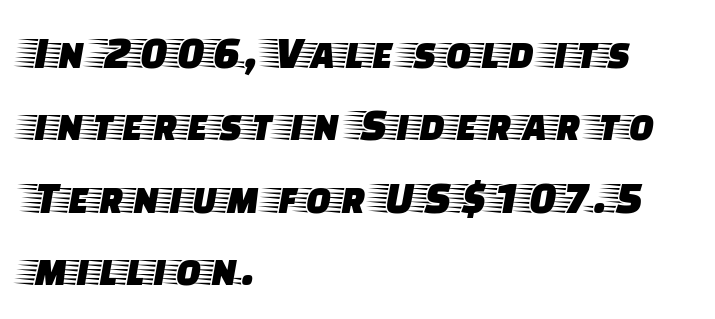
{"serif": "yes", "width": "wide", "stroke_contrast": "low", "x_height": "large", "monospaced": "no", "underline": "no", "align": "left", "line_spacing": "normal", "line_spacing_ratio": 1.54, "letter_spacing": "normal", "letter_spacing_em": 0.0, "glyph_px": 47}
